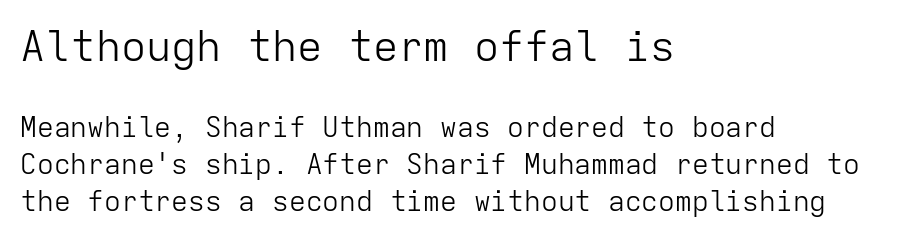
Q: Is the text bold? A: No.
Q: Is the text italic (slanted)? A: No, it is upright.
Q: Is the typeface a serif or a sans-serif typeface? A: Sans-serif.
Q: Is the text underlined? A: No.
Q: How is the paragraph aligned? A: Left-aligned.
Q: Is the spacing between letters normal or unusually wide? A: Normal.
Q: Is the spacing between lines tight, normal or loose? A: Normal.
Q: Which block of text is set in a larger size, the first (top) or the second (bottom)? A: The first (top) one.
Q: Width (condensed, normal, or wide)? A: Normal.
Q: Stroke contrast? A: Low.
Q: x-height? A: Medium.
Q: Monospaced? A: Yes.
